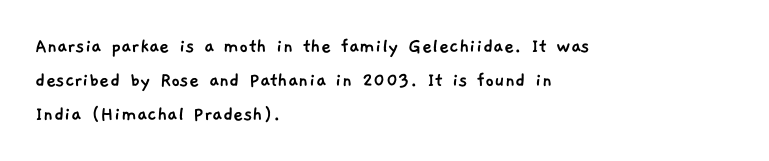
{"underline": "no", "align": "left", "line_spacing": "normal", "line_spacing_ratio": 1.54, "letter_spacing": "normal", "letter_spacing_em": 0.0, "glyph_px": 22}
